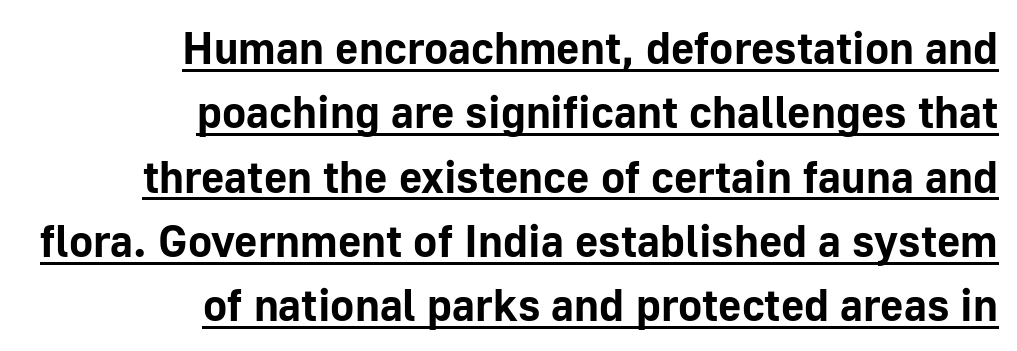
Horizontal alignment here is rightward, an uncommon choice for prose. Italic: no, the glyphs are upright roman. Look at the bottom of the vertical strokes: they stop flat, with no serifs. Spacing verdict: proportional, widths tailored to each character.
